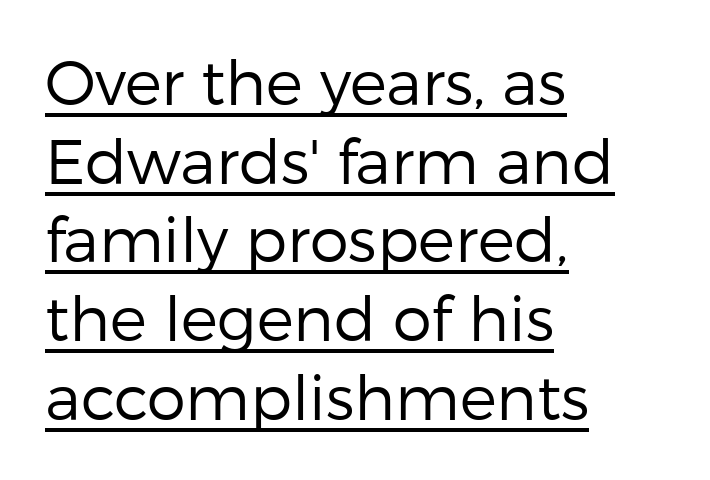
{"serif": "no", "italic": "no", "bold": "no", "weight": "regular", "width": "normal", "stroke_contrast": "low", "x_height": "medium", "monospaced": "no", "underline": "yes", "align": "left", "line_spacing": "normal", "line_spacing_ratio": 1.27, "letter_spacing": "normal", "letter_spacing_em": 0.0, "glyph_px": 62}
